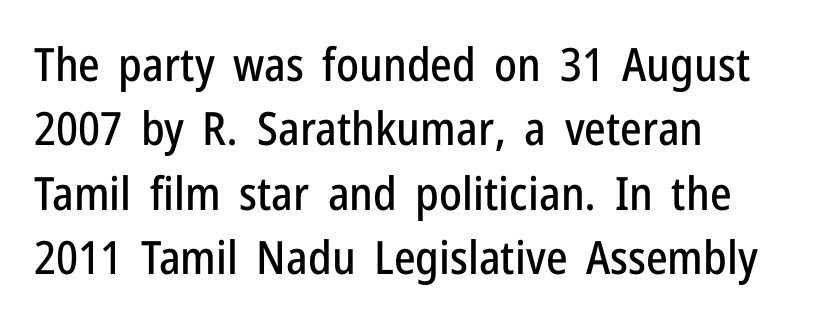
This sample uses a sans-serif face. Proportional: the letters do not fall into vertical columns. The font's upright variant was chosen for this text. Does the leading feel generous? No, just average.
